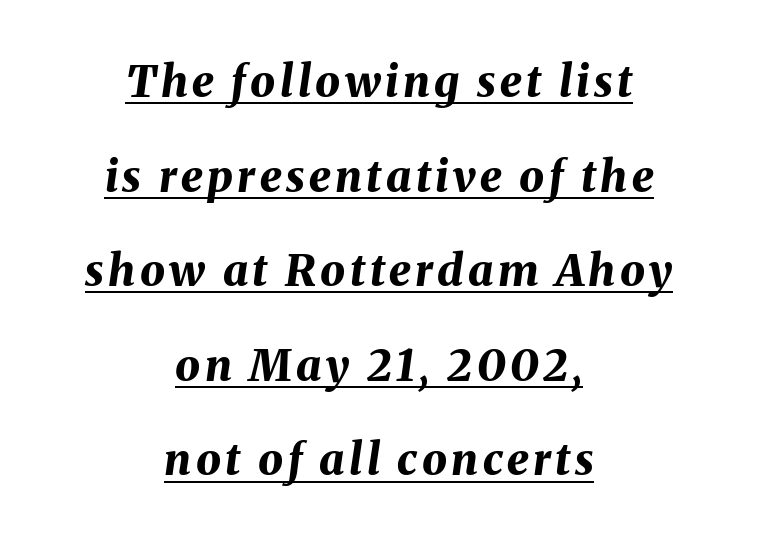
{"italic": "yes", "lean": "right", "slant_degrees": 8, "bold": "yes", "weight": "bold", "width": "normal", "stroke_contrast": "medium", "x_height": "medium", "monospaced": "no", "underline": "yes", "align": "center", "line_spacing": "loose", "line_spacing_ratio": 2.15, "glyph_px": 44}
